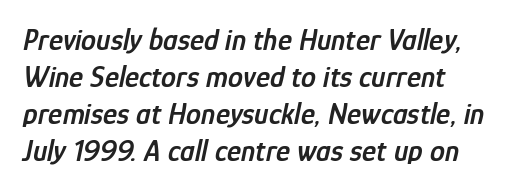
The image shows 30 px semibold, condensed type, italic (leaning right); set left-aligned, line spacing 1.23x, normal letter spacing, not underlined; low stroke contrast and a medium x-height.
